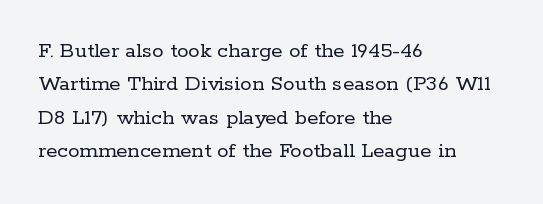
Q: Is the text bold? A: No.
Q: Is the text italic (slanted)? A: No, it is upright.
Q: Is the text underlined? A: No.
Q: How is the paragraph aligned? A: Left-aligned.
Q: Is the spacing between letters normal or unusually wide? A: Normal.
Q: Is the spacing between lines tight, normal or loose? A: Normal.
